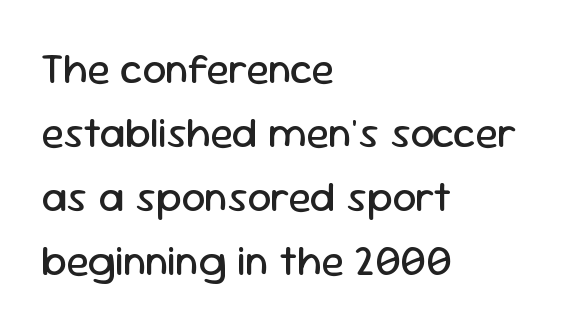
The image shows 42 px regular-weight sans-serif type, upright; set left-aligned, normal line spacing (1.52x), normal letter spacing, not underlined; low stroke contrast and a medium x-height.
